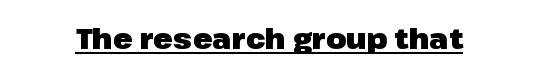
{"serif": "no", "italic": "no", "bold": "yes", "weight": "heavy", "width": "normal", "stroke_contrast": "low", "x_height": "medium", "monospaced": "no", "underline": "yes", "letter_spacing": "normal", "letter_spacing_em": 0.0, "glyph_px": 29}
